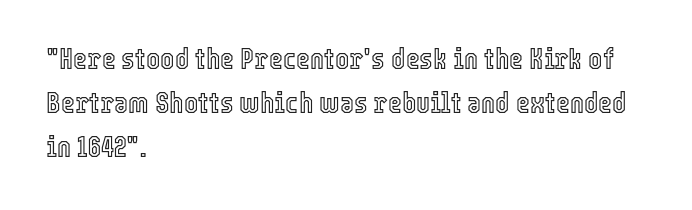
{"italic": "no", "width": "condensed", "x_height": "medium", "monospaced": "no", "underline": "no", "align": "left", "line_spacing": "normal", "line_spacing_ratio": 1.47, "letter_spacing": "normal", "letter_spacing_em": 0.0, "glyph_px": 30}
